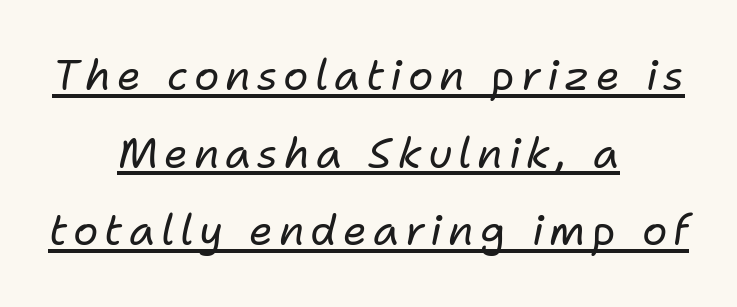
Is the type slanted? Yes — the strokes lean at a clear angle. Weight: in the light-to-regular range. These lines are rendered in a variable-pitch font. This rendering uses center alignment, leaving both contours irregular but symmetric. The rendered words wear a rule along their underside.
